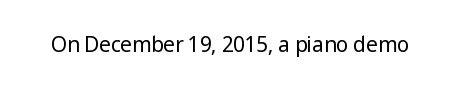
Q: Is the text bold? A: No.
Q: Is the text italic (slanted)? A: No, it is upright.
Q: Is the text underlined? A: No.
Q: Is the spacing between letters normal or unusually wide? A: Normal.
